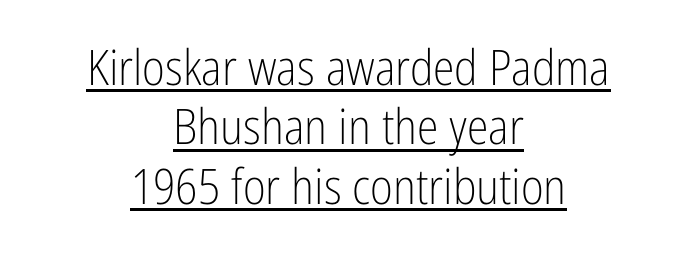
The image shows 49 px light, condensed sans-serif type, upright; set centered, line spacing 1.21x, normal letter spacing, underlined; low stroke contrast and a medium x-height.
